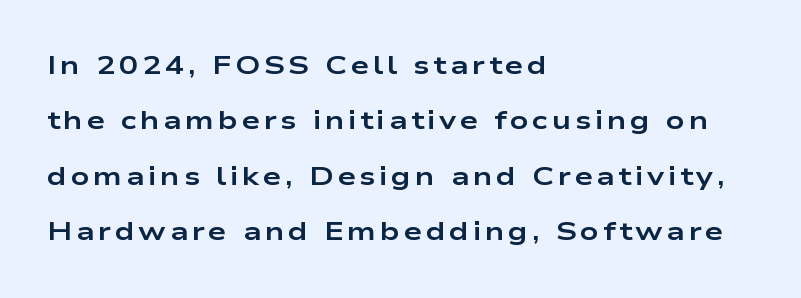
{"italic": "no", "bold": "yes", "underline": "no", "align": "left", "line_spacing": "loose", "line_spacing_ratio": 2.13, "glyph_px": 26}
